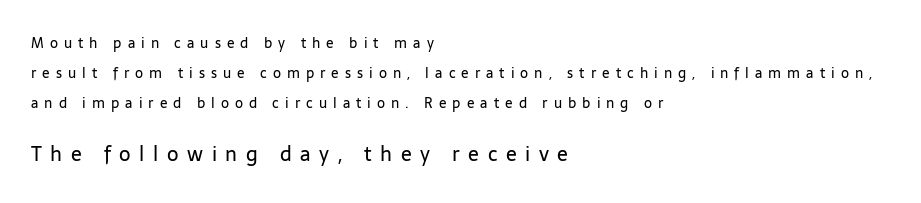
On a weight scale, this lands at 450 or below. Type size steps up from the first block to the second. Underlining? Definitely not there. Where is the straight margin? On the left.
